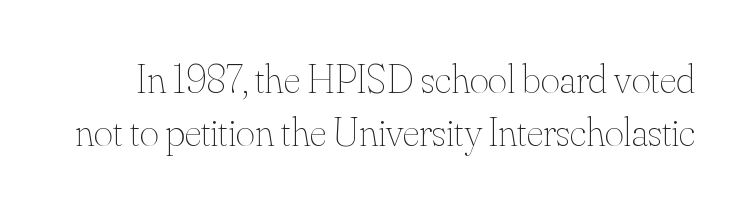
{"italic": "no", "bold": "no", "weight": "thin", "width": "normal", "stroke_contrast": "medium", "x_height": "small", "monospaced": "no", "underline": "no", "line_spacing": "normal", "line_spacing_ratio": 1.3, "letter_spacing": "normal", "letter_spacing_em": 0.0, "glyph_px": 41}
